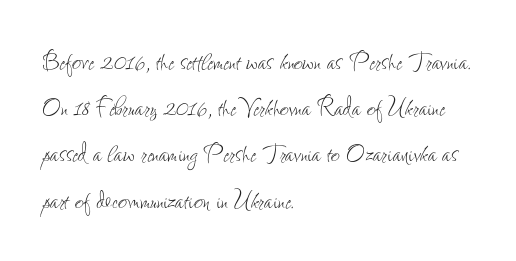
Vertical spacing — default. The lines are quadded left. Glyph-to-glyph distance matches everyday printed text. The letters advance in unequal steps, a hallmark of proportional type. Unmarked baselines from the first word to the last.
